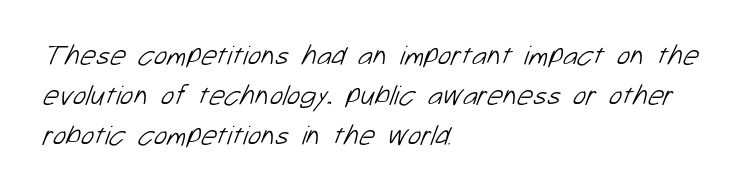
Q: Is the text bold? A: No.
Q: Is the typeface a serif or a sans-serif typeface? A: Sans-serif.
Q: Is the text underlined? A: No.
Q: How is the paragraph aligned? A: Left-aligned.
Q: Is the spacing between letters normal or unusually wide? A: Normal.
Q: Is the spacing between lines tight, normal or loose? A: Normal.
Q: Width (condensed, normal, or wide)? A: Normal.
Q: Stroke contrast? A: Low.
Q: x-height? A: Medium.
Q: Monospaced? A: No.
